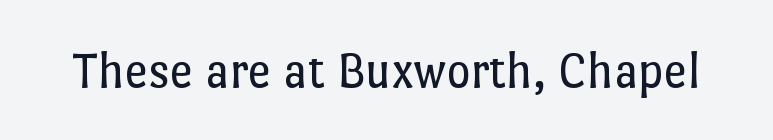
The image shows 52 px regular-weight type, upright; set normal letter spacing, not underlined; low stroke contrast and a medium x-height.
